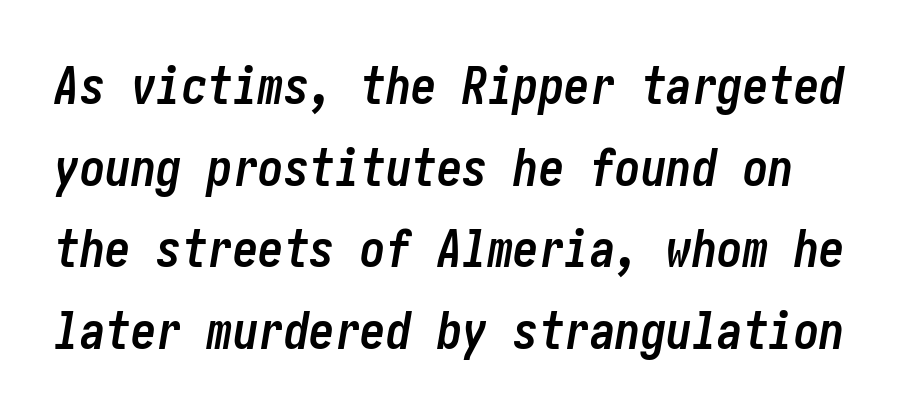
Observe the ordinary spacing: letters are neighbours, not strangers. In terms of posture, this sample is oblique. Honestly, the row spacing looks completely unremarkable. Anything drawn beneath the words? Only blank space.
